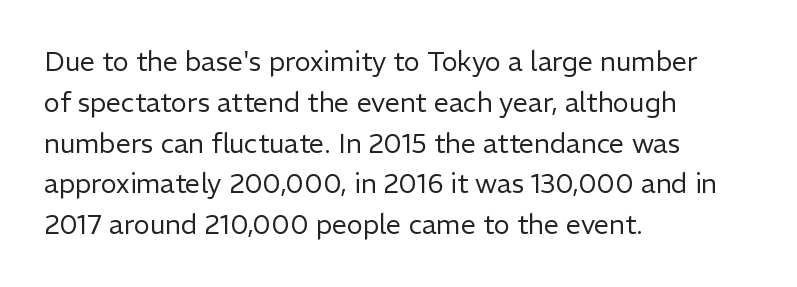
The image shows 27 px text type, upright; set left-aligned, normal line spacing (1.51x), normal letter spacing, not underlined.
